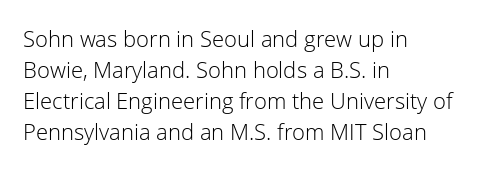
{"italic": "no", "bold": "no", "underline": "no", "align": "left", "line_spacing": "normal", "line_spacing_ratio": 1.41, "letter_spacing": "normal", "letter_spacing_em": 0.0, "glyph_px": 22}
